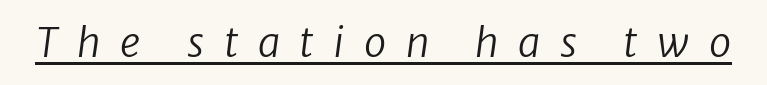
The image shows 40 px regular-weight type, italic (leaning right); set unusually wide letter spacing (+0.49 em), underlined; low stroke contrast and a medium x-height.
